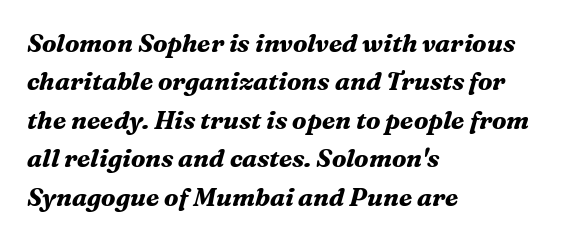
{"italic": "yes", "lean": "right", "slant_degrees": 16, "bold": "yes", "underline": "no", "align": "left", "line_spacing": "normal", "line_spacing_ratio": 1.54, "letter_spacing": "normal", "letter_spacing_em": 0.0, "glyph_px": 25}
